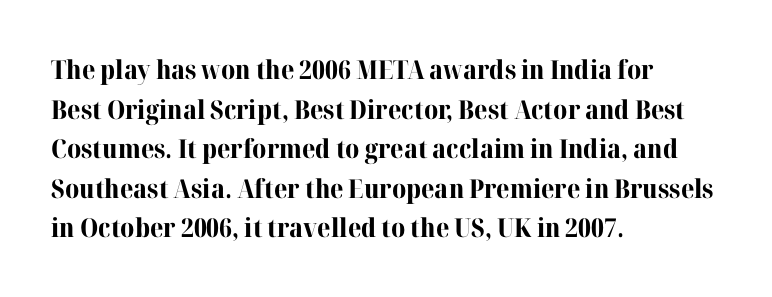
Q: Is the text bold? A: Yes.
Q: Is the text italic (slanted)? A: No, it is upright.
Q: Is the text underlined? A: No.
Q: How is the paragraph aligned? A: Left-aligned.
Q: Is the spacing between letters normal or unusually wide? A: Normal.
Q: Is the spacing between lines tight, normal or loose? A: Normal.
